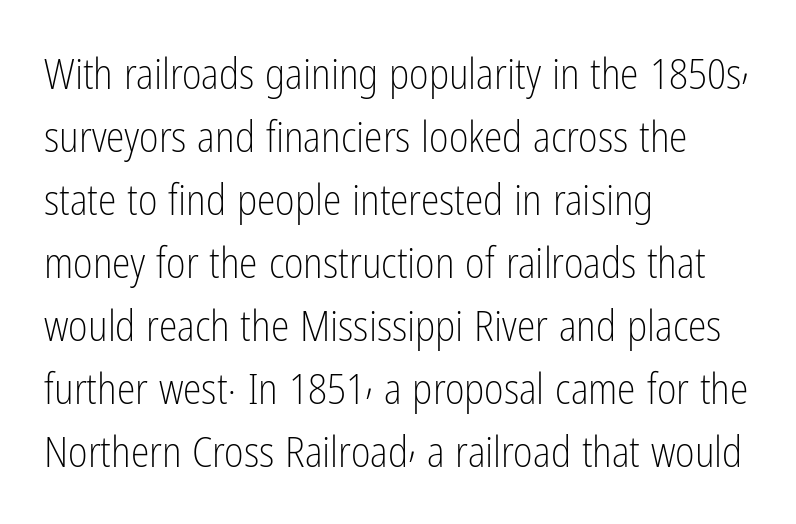
If you drew a line through each stem, it would be perfectly vertical. The line texture is even and compact thanks to regular tracking. Honestly, the row spacing looks completely unremarkable. Classification — sans serif.
